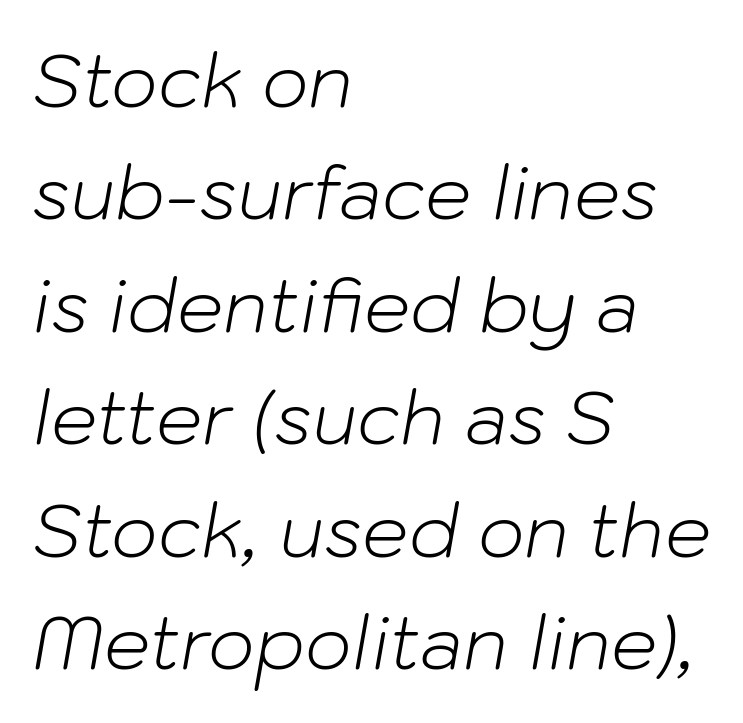
Q: Is the text bold? A: No.
Q: Is the text italic (slanted)? A: Yes, it leans right by about 10 degrees.
Q: Is the text underlined? A: No.
Q: How is the paragraph aligned? A: Left-aligned.
Q: Is the spacing between letters normal or unusually wide? A: Normal.
Q: Is the spacing between lines tight, normal or loose? A: Normal.
Q: Width (condensed, normal, or wide)? A: Normal.
Q: Stroke contrast? A: Low.
Q: x-height? A: Medium.
Q: Monospaced? A: No.
